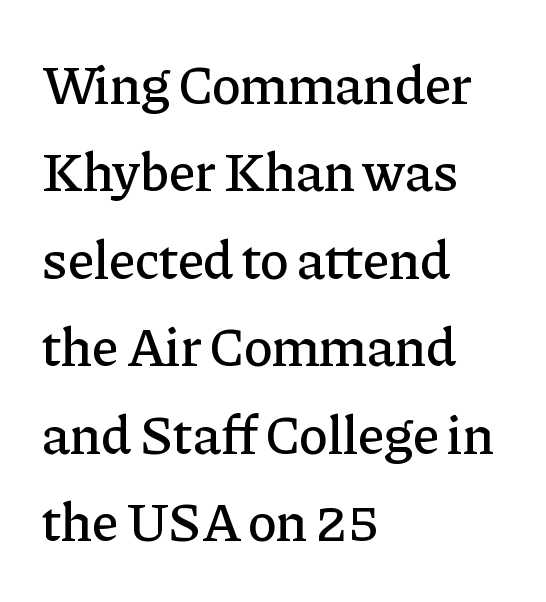
The face used here is rendered with its standard letterfit. The leading is moderate, giving the passage an even texture. Serif or sans? Serif — the stroke terminals have little feet. The passage shown is typed in a proportional face where columns would drift.
